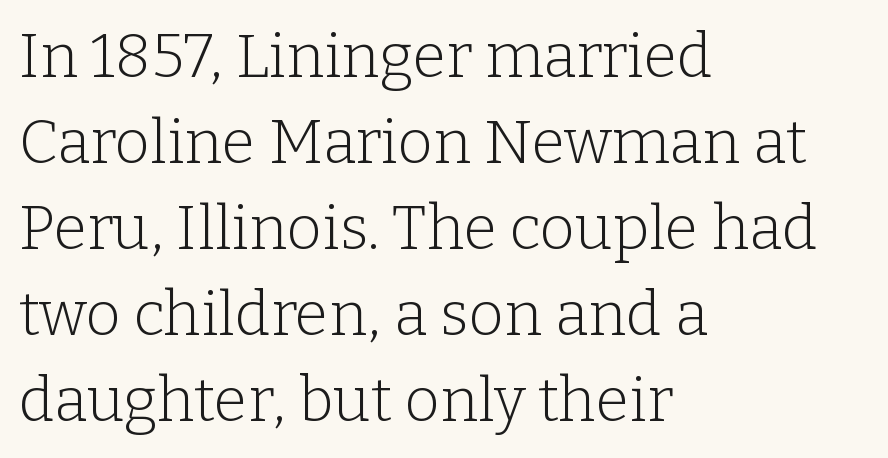
The image shows 61 px light serif type, upright; set left-aligned, normal line spacing (1.41x), normal letter spacing, not underlined; low stroke contrast and a medium x-height.
